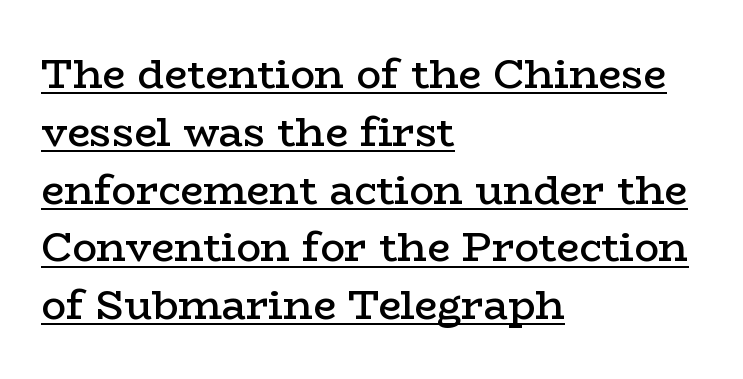
The image shows 41 px semibold, wide serif type, upright; set left-aligned, normal line spacing (1.41x), normal letter spacing, underlined; low stroke contrast and a medium x-height.
